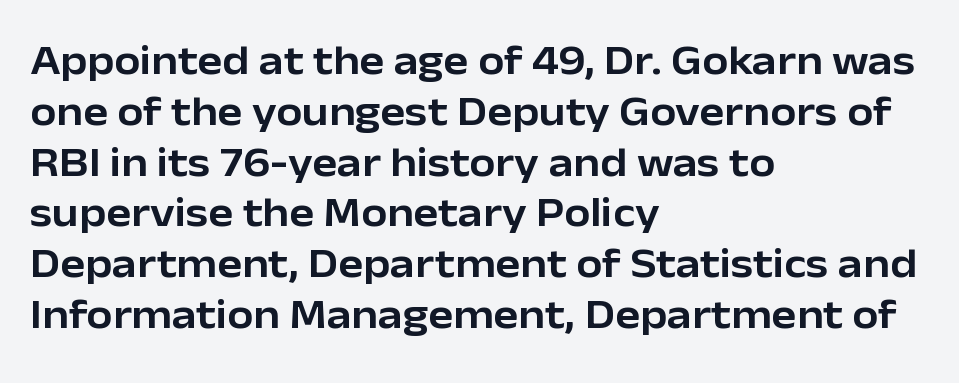
These lines are rendered in a variable-pitch font. The line texture is even and compact thanks to regular tracking. The lettering stays uniformly vertical, giving the passage a roman look. Where is the straight margin? On the left. Check the space under the baseline: it is left empty.
